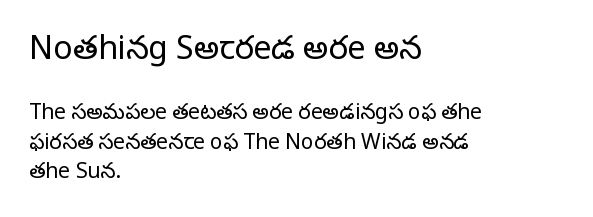
{"serif": "yes", "italic": "no", "bold": "no", "weight": "regular", "width": "normal", "stroke_contrast": "low", "x_height": "large", "monospaced": "no", "underline": "no", "align": "left", "line_spacing": "normal", "line_spacing_ratio": 1.4, "letter_spacing": "normal", "letter_spacing_em": 0.0, "larger_block": "first", "size_ratio": 1.52, "glyph_px": 32}
